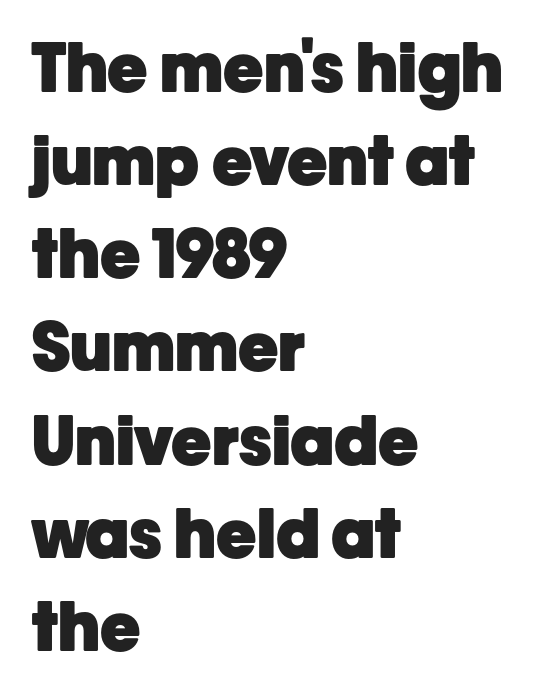
The image shows 68 px heavy sans-serif type, upright; set left-aligned, normal line spacing (1.37x), normal letter spacing, not underlined; low stroke contrast and a medium x-height.
